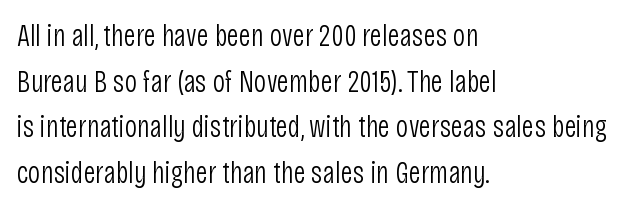
{"serif": "no", "italic": "no", "bold": "no", "weight": "light", "width": "condensed", "stroke_contrast": "low", "x_height": "large", "monospaced": "no", "underline": "no", "align": "left", "line_spacing": "normal", "line_spacing_ratio": 1.47, "letter_spacing": "normal", "letter_spacing_em": 0.0, "glyph_px": 31}
